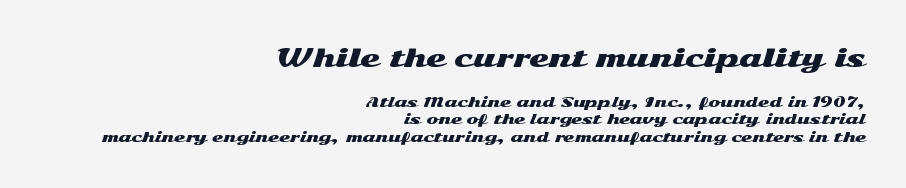
{"underline": "no", "align": "right", "line_spacing_ratio": 1.24, "letter_spacing": "normal", "letter_spacing_em": 0.0, "larger_block": "first", "size_ratio": 1.79, "glyph_px": 25}
